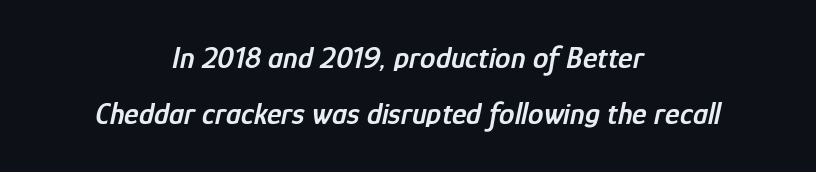
The typesetter chose a symmetrical, centered arrangement here. No extra tracking has been applied to these lines. A fair bit of extra ink — the face is semibold, not bold. Words float on clear page, feet unadorned.
